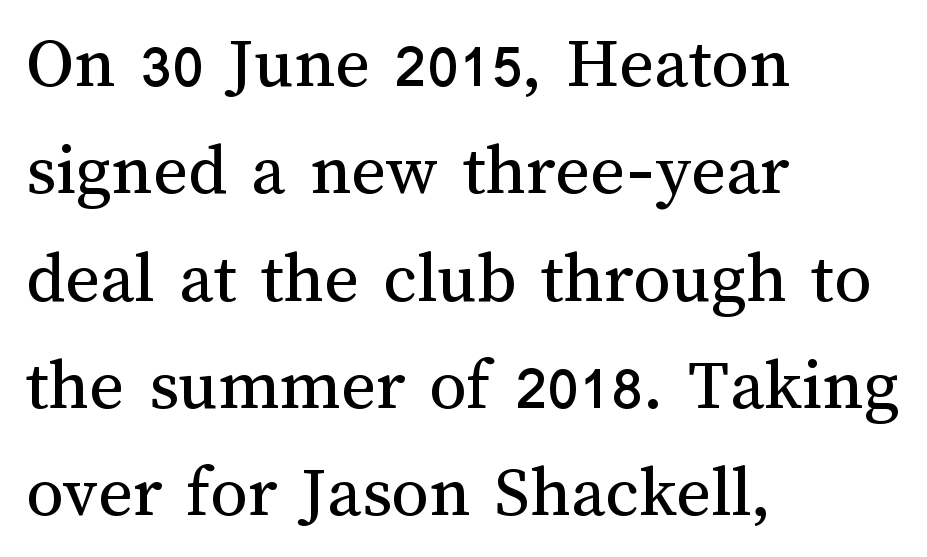
{"italic": "no", "bold": "no", "weight": "regular", "width": "normal", "stroke_contrast": "medium", "x_height": "medium", "monospaced": "no", "underline": "no", "align": "left", "line_spacing": "normal", "line_spacing_ratio": 1.45, "letter_spacing": "normal", "letter_spacing_em": 0.0, "glyph_px": 74}
